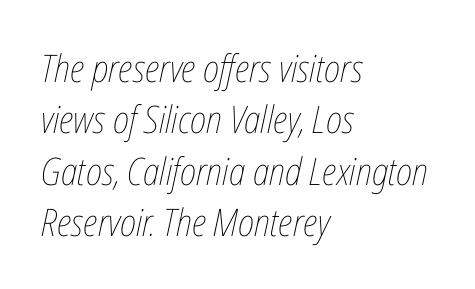
{"italic": "yes", "lean": "right", "slant_degrees": 12, "bold": "no", "weight": "thin", "width": "condensed", "stroke_contrast": "low", "x_height": "medium", "monospaced": "no", "underline": "no", "align": "left", "line_spacing": "normal", "line_spacing_ratio": 1.35, "letter_spacing": "normal", "letter_spacing_em": 0.0, "glyph_px": 38}
